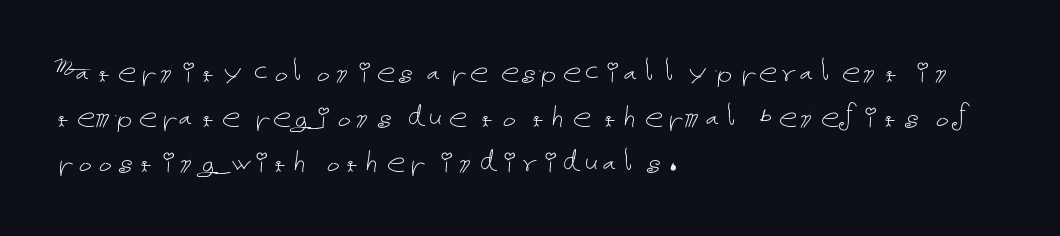
Q: Is the text bold? A: No.
Q: Is the text italic (slanted)? A: No, it is upright.
Q: Is the text underlined? A: No.
Q: How is the paragraph aligned? A: Left-aligned.
Q: Is the spacing between letters normal or unusually wide? A: Normal.
Q: Width (condensed, normal, or wide)? A: Normal.
Q: Stroke contrast? A: Low.
Q: x-height? A: Medium.
